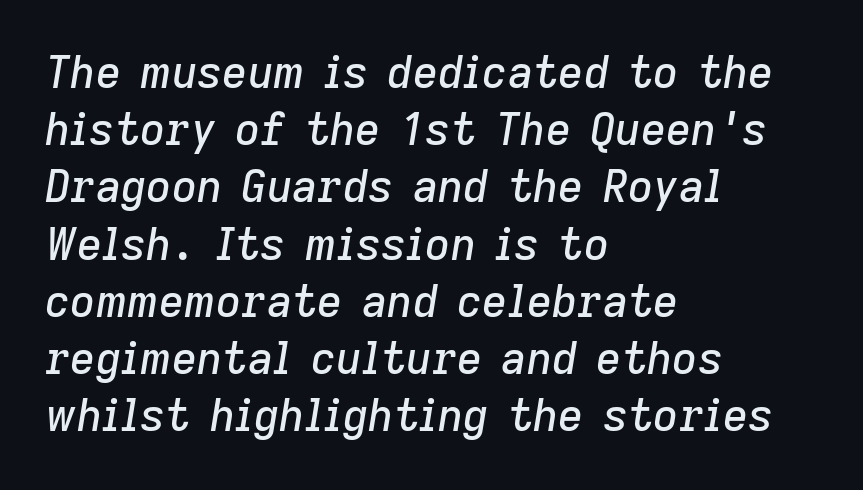
{"italic": "yes", "lean": "right", "slant_degrees": 9, "width": "normal", "stroke_contrast": "low", "x_height": "medium", "monospaced": "no", "underline": "no", "align": "left", "line_spacing": "normal", "line_spacing_ratio": 1.3, "letter_spacing": "normal", "letter_spacing_em": 0.0, "glyph_px": 44}
